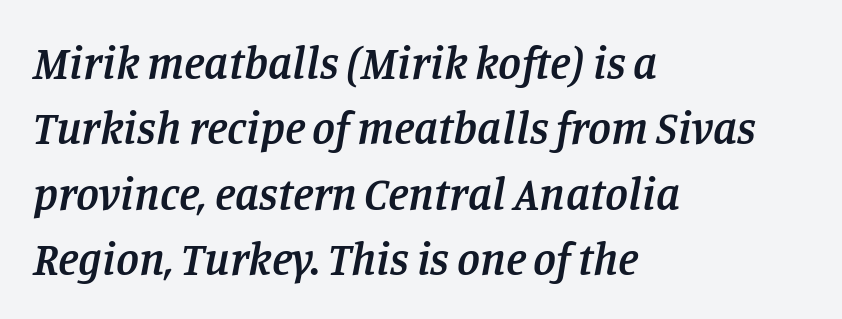
{"serif": "yes", "italic": "yes", "lean": "right", "slant_degrees": 11, "bold": "semi", "weight": "semibold", "width": "normal", "stroke_contrast": "low", "x_height": "large", "monospaced": "no", "underline": "no", "align": "left", "line_spacing": "normal", "line_spacing_ratio": 1.42, "letter_spacing": "normal", "letter_spacing_em": 0.0, "glyph_px": 46}
